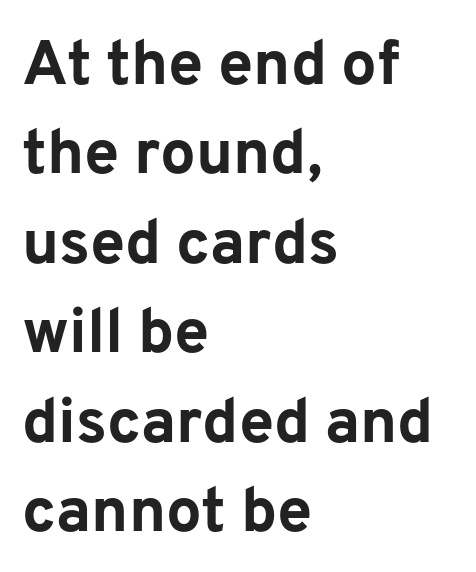
The image shows 63 px bold sans-serif type, upright; set left-aligned, normal line spacing (1.42x), normal letter spacing, not underlined; low stroke contrast and a medium x-height.
